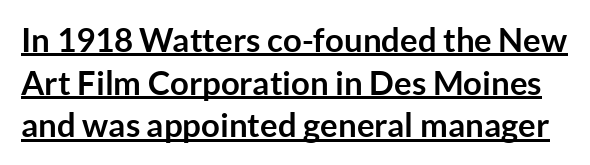
The image shows 33 px semibold sans-serif type, upright; set normal line spacing (1.29x), normal letter spacing, underlined; low stroke contrast and a medium x-height.
